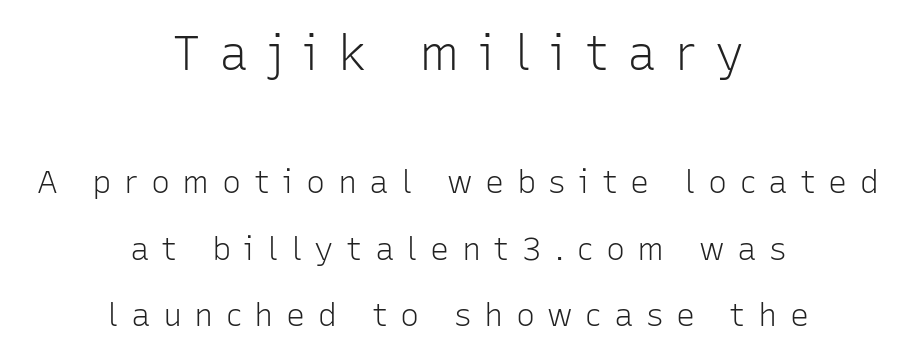
Q: Is the text bold? A: No.
Q: Is the text italic (slanted)? A: No, it is upright.
Q: Is the typeface a serif or a sans-serif typeface? A: Sans-serif.
Q: Is the text underlined? A: No.
Q: How is the paragraph aligned? A: Centered.
Q: Is the spacing between letters normal or unusually wide? A: Unusually wide.
Q: Is the spacing between lines tight, normal or loose? A: Loose.
Q: Which block of text is set in a larger size, the first (top) or the second (bottom)? A: The first (top) one.
Q: Width (condensed, normal, or wide)? A: Normal.
Q: Stroke contrast? A: Low.
Q: x-height? A: Medium.
Q: Monospaced? A: No.
